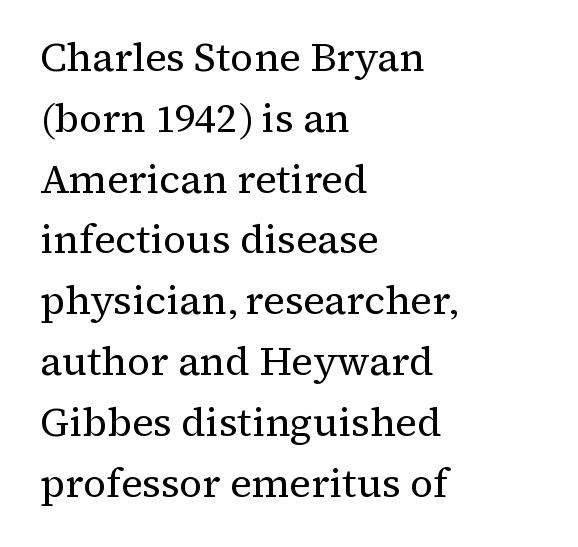
Q: Is the text bold? A: No.
Q: Is the text italic (slanted)? A: No, it is upright.
Q: Is the typeface a serif or a sans-serif typeface? A: Serif.
Q: Is the text underlined? A: No.
Q: How is the paragraph aligned? A: Left-aligned.
Q: Is the spacing between letters normal or unusually wide? A: Normal.
Q: Is the spacing between lines tight, normal or loose? A: Normal.
Q: Width (condensed, normal, or wide)? A: Normal.
Q: Stroke contrast? A: Medium.
Q: x-height? A: Medium.
Q: Monospaced? A: No.
